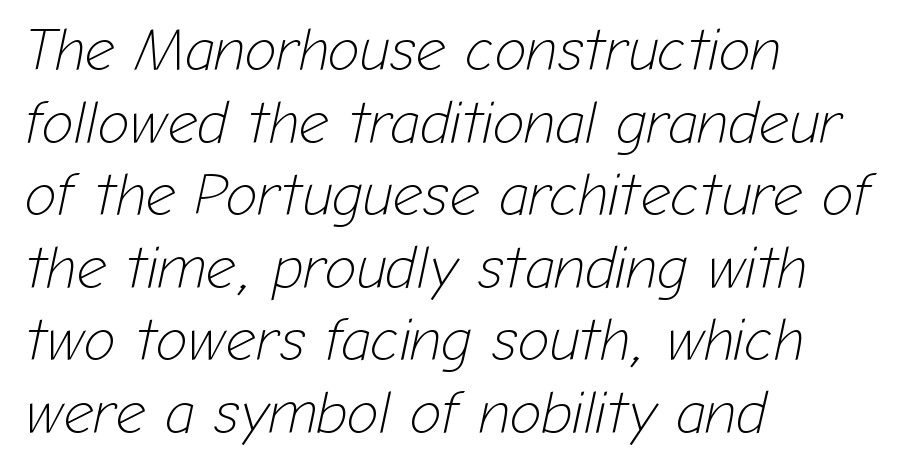
Just letters on the line, the space beneath them empty. The letterforms sit shoulder to shoulder at normal distance. Looks like regular typesetting: each glyph gets only the width it needs. One-word summary of the alignment: left. Rendered with sloped, italic letterforms. The letters look calm and open, with moderate or lighter stems.
